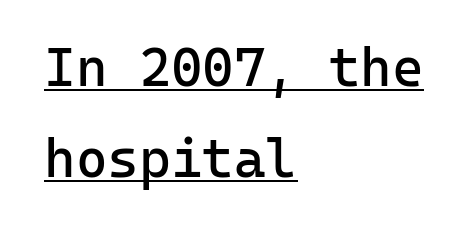
{"serif": "no", "italic": "no", "bold": "no", "weight": "regular", "width": "normal", "stroke_contrast": "low", "x_height": "medium", "monospaced": "yes", "underline": "yes", "align": "left", "line_spacing": "normal", "line_spacing_ratio": 1.69, "letter_spacing": "normal", "letter_spacing_em": 0.0, "glyph_px": 54}
